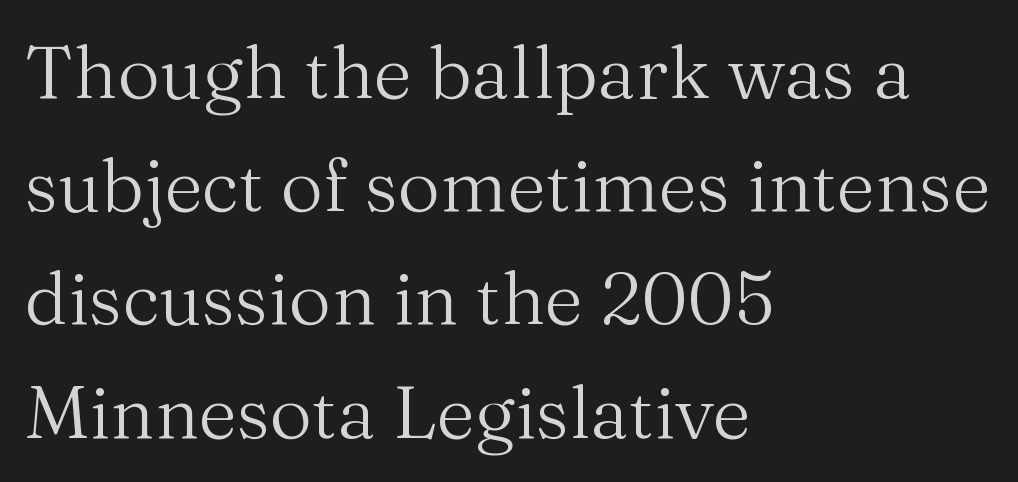
{"serif": "yes", "italic": "no", "bold": "no", "weight": "regular", "width": "normal", "stroke_contrast": "medium", "x_height": "medium", "monospaced": "no", "underline": "no", "align": "left", "line_spacing": "normal", "line_spacing_ratio": 1.53, "letter_spacing": "normal", "letter_spacing_em": 0.0, "glyph_px": 74}
